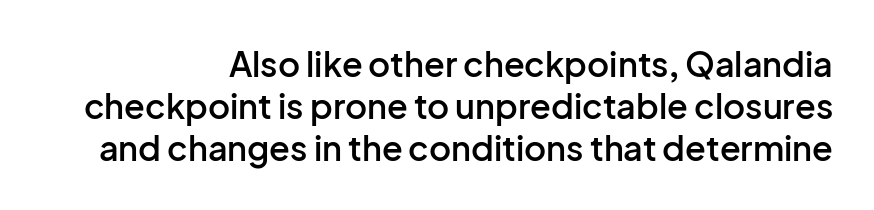
The image shows 34 px semibold sans-serif type, upright; set right-aligned, line spacing 1.23x, normal letter spacing, not underlined; low stroke contrast and a medium x-height.
